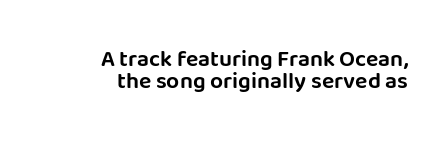
The tracking reads as untouched default to a designer's eye. Is there any slant? The stems are plumb. Notice how the passage keeps a crisp vertical edge on the right only. Quick note: interline space is minimal.
